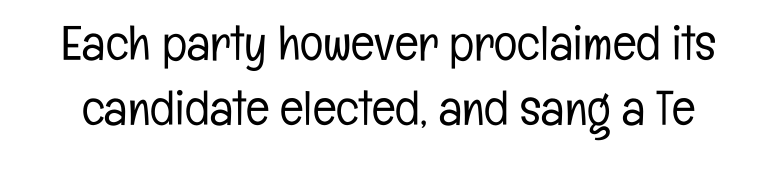
The image shows 49 px light, condensed sans-serif type, upright; set normal line spacing (1.33x), normal letter spacing, not underlined; low stroke contrast and a medium x-height.
